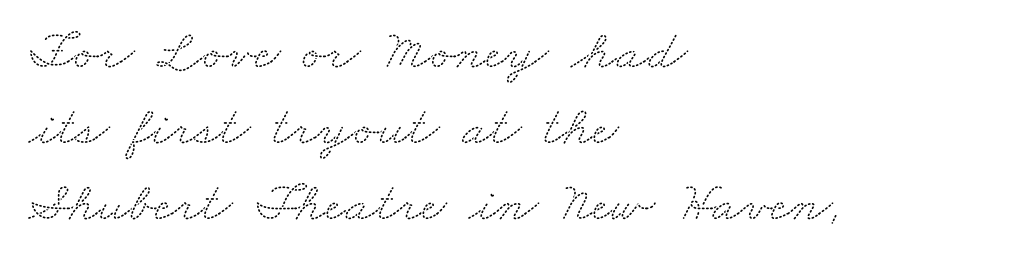
A typesetter would call this proportional, since set widths differ per character. Descender tails drop into unmarked territory. Serif or sans? Serif — the stroke terminals have little feet. The type is set solid horizontally, with unmodified tracking. Layout note: lines flush left. The lines sit at an ordinary, default distance from one another.
